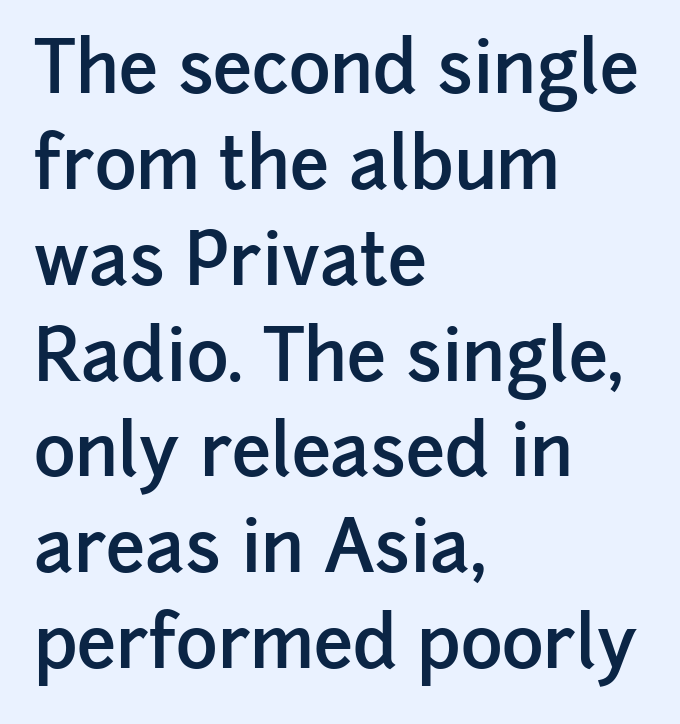
Does the leading feel generous? No, just average. The space directly below the letters is spotless. Proportional: the letters do not fall into vertical columns. The letterforms sit shoulder to shoulder at normal distance. A student would call this left alignment; a typographer would say flush left, rag right.
